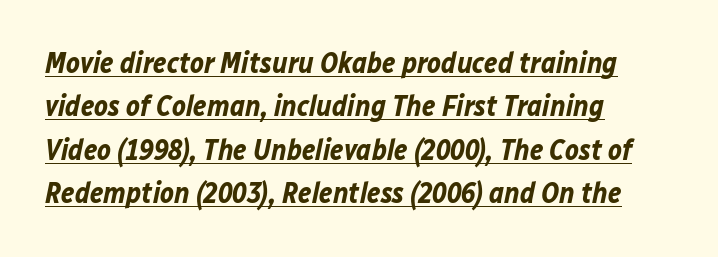
The image shows 29 px bold type, italic (leaning right); set left-aligned, normal line spacing (1.5x), normal letter spacing, underlined; low stroke contrast and a medium x-height.
